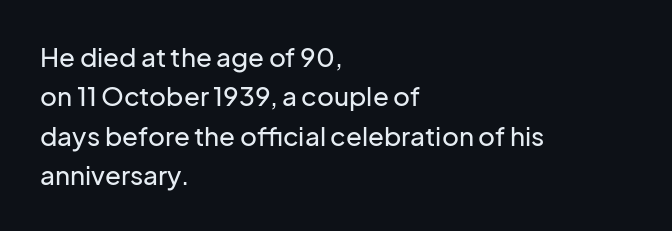
{"italic": "no", "underline": "no", "align": "left", "line_spacing": "normal", "line_spacing_ratio": 1.51, "letter_spacing": "normal", "letter_spacing_em": 0.0, "glyph_px": 26}
